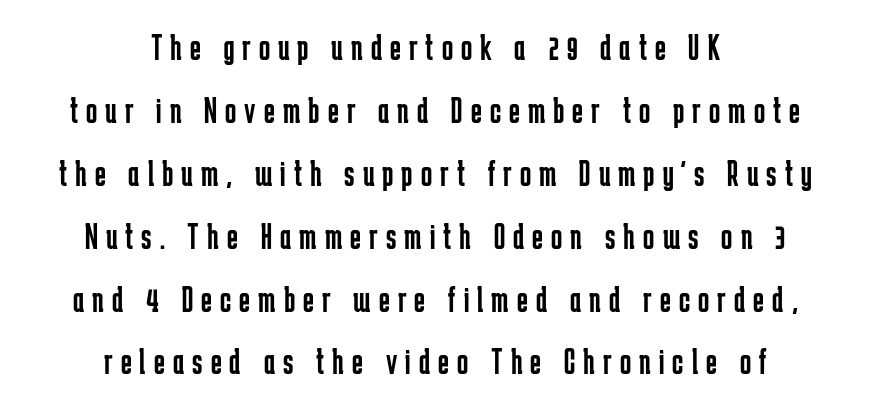
{"serif": "no", "italic": "no", "bold": "no", "weight": "regular", "width": "condensed", "stroke_contrast": "low", "x_height": "medium", "monospaced": "no", "underline": "no", "align": "center", "line_spacing": "normal", "line_spacing_ratio": 1.7, "letter_spacing": "wide", "letter_spacing_em": 0.22, "glyph_px": 37}
